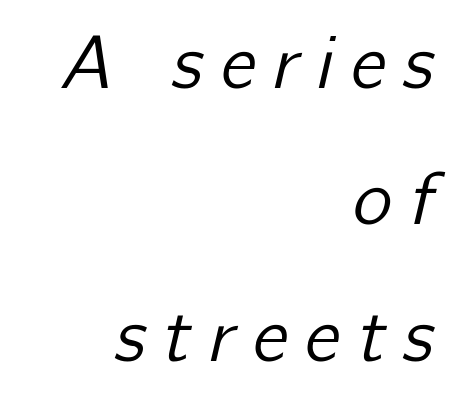
{"serif": "no", "bold": "no", "weight": "regular", "width": "normal", "stroke_contrast": "low", "x_height": "medium", "monospaced": "no", "underline": "no", "align": "right", "line_spacing_ratio": 1.82, "letter_spacing": "wide", "letter_spacing_em": 0.23, "glyph_px": 75}
